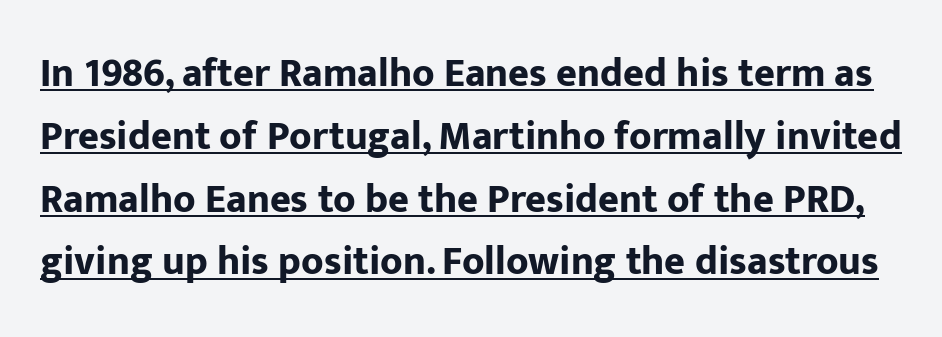
{"serif": "no", "italic": "no", "bold": "yes", "weight": "bold", "width": "normal", "stroke_contrast": "low", "x_height": "medium", "monospaced": "no", "underline": "yes", "line_spacing": "normal", "line_spacing_ratio": 1.57, "letter_spacing": "normal", "letter_spacing_em": 0.0, "glyph_px": 40}
